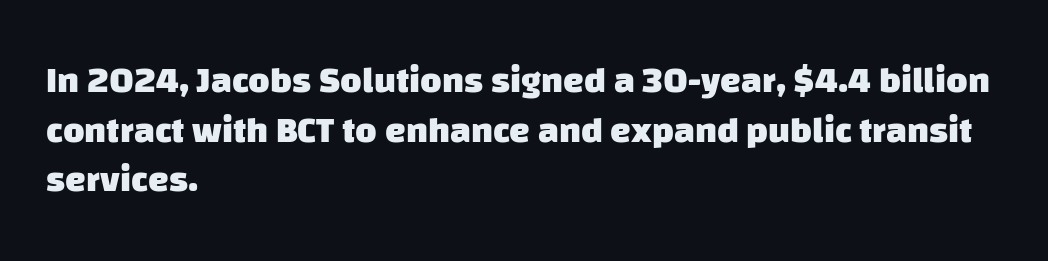
The image shows 37 px heavy sans-serif type; set left-aligned, normal line spacing (1.34x), normal letter spacing, not underlined; low stroke contrast and a large x-height.
